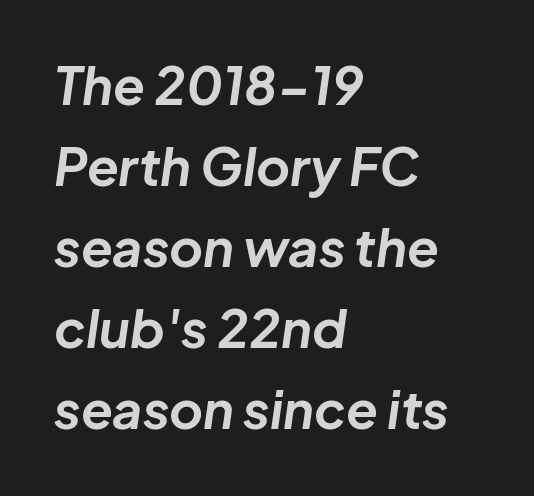
Look at the tracking — it's just the regular setting, nothing added. Caption: multi-line text, flush left, ragged right. Line spacing here is normal. Underlining? Definitely not there. An italicized treatment has been applied to the whole sample. Each letter keeps its own natural width here, so spacing adapts to shape.
